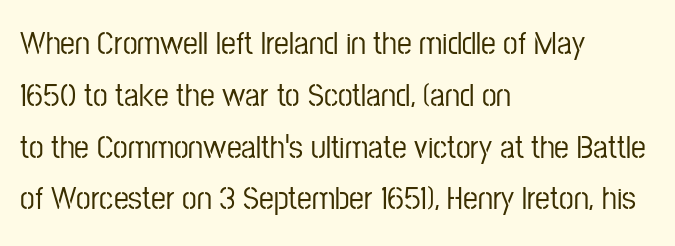
The specimen omits any rule beneath the text block's lines. A typesetter would label this face a sans. The passage shown is typed in a proportional face where columns would drift. Spacing between characters is what you'd get straight out of the box. The ragged edge is on the right, which tells us the setting is flush left.
